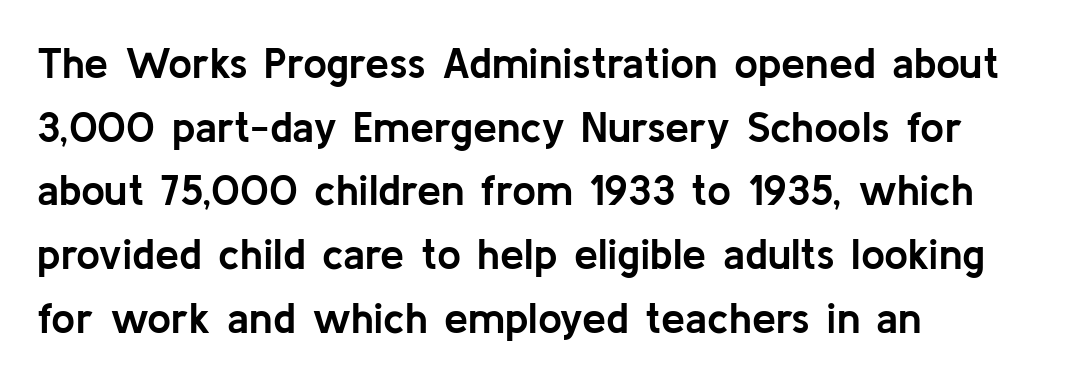
The image shows 43 px semibold sans-serif type, upright; set left-aligned, normal line spacing (1.48x), normal letter spacing, not underlined; low stroke contrast and a medium x-height.
